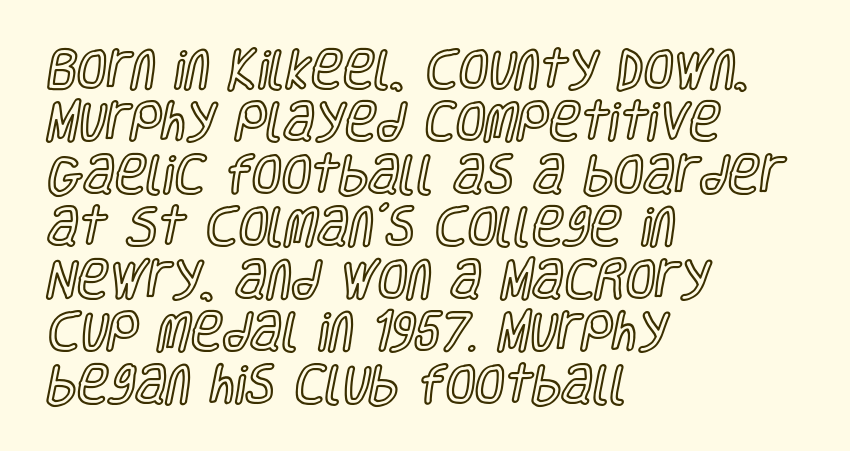
Q: Is the text italic (slanted)? A: Yes.
Q: Is the text underlined? A: No.
Q: How is the paragraph aligned? A: Left-aligned.
Q: Is the spacing between letters normal or unusually wide? A: Normal.
Q: Width (condensed, normal, or wide)? A: Condensed.
Q: x-height? A: Large.
Q: Monospaced? A: No.
